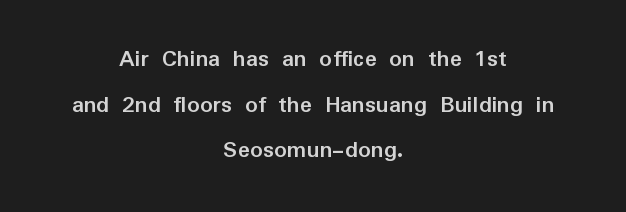
There is no visible air inserted between adjacent glyphs. Characters remain perfectly vertical along every line. Which margin do the lines hug? Neither — every line sits in the middle. Thick stems and heavy bowls — unmistakably bold.
